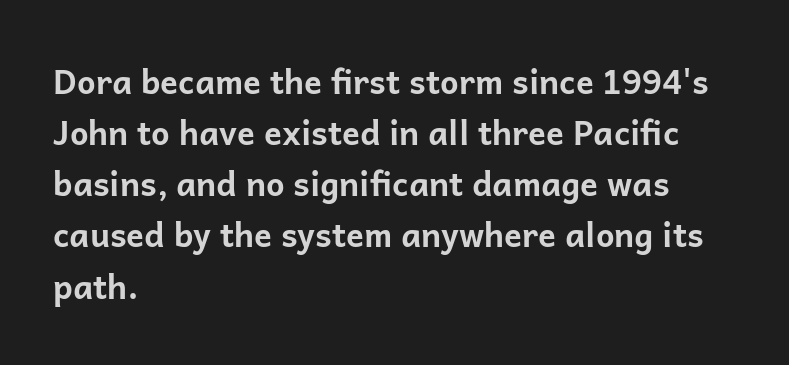
The typesetter chose a ragged-right arrangement here. Notice how the stems are strictly vertical — no italics here. Descenders hang freely into open space. A typesetter would call this zero additional tracking. This sample uses a sans-serif face.
